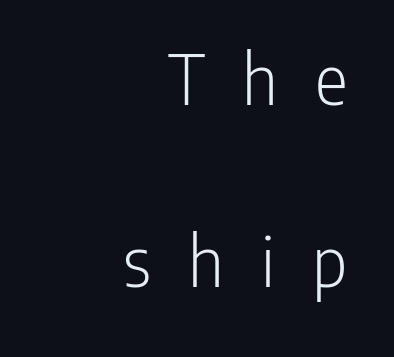
The image shows 77 px light, condensed sans-serif type, upright; set right-aligned, loose line spacing (2.36x), unusually wide letter spacing (+0.48 em), not underlined; low stroke contrast and a medium x-height.
